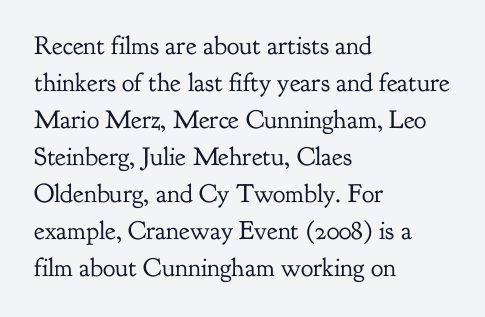
Rule under the text: the space is simply empty. The tracking reads as untouched default to a designer's eye. Compared with a typical body face, this is equally light or lighter still. A student would call this left alignment; a typographer would say flush left, rag right. The rows are spaced the way most documents space them.
